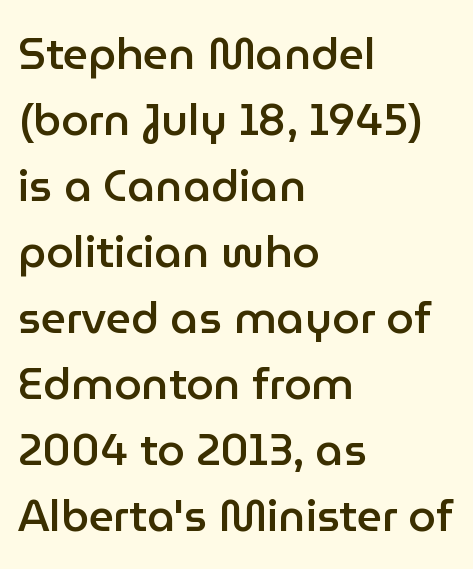
The image shows 44 px semibold sans-serif type, upright; set left-aligned, normal line spacing (1.5x), normal letter spacing, not underlined; low stroke contrast and a medium x-height.
